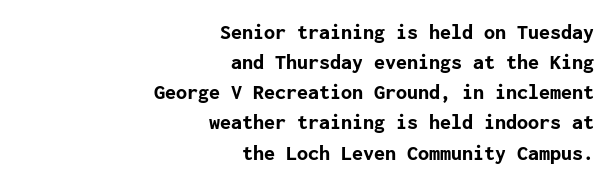
{"italic": "no", "bold": "yes", "underline": "no", "align": "right", "line_spacing": "normal", "line_spacing_ratio": 1.37, "letter_spacing": "normal", "letter_spacing_em": 0.0, "glyph_px": 22}
